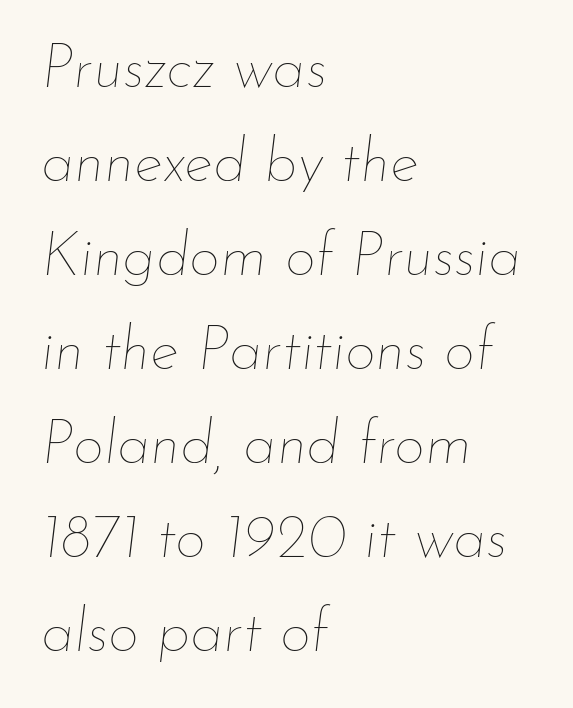
Q: Is the text bold? A: No.
Q: Is the text italic (slanted)? A: Yes, it leans right by about 7 degrees.
Q: Is the text underlined? A: No.
Q: How is the paragraph aligned? A: Left-aligned.
Q: Is the spacing between letters normal or unusually wide? A: Normal.
Q: Is the spacing between lines tight, normal or loose? A: Normal.
Q: Width (condensed, normal, or wide)? A: Normal.
Q: Stroke contrast? A: Low.
Q: x-height? A: Small.
Q: Monospaced? A: No.
